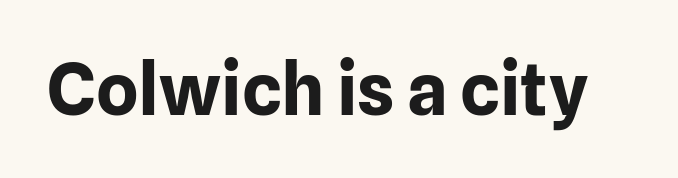
The image shows 72 px bold sans-serif type, upright; set normal letter spacing, not underlined; low stroke contrast and a medium x-height.
